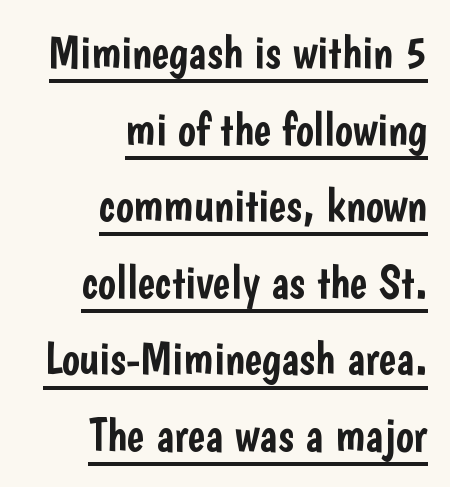
All the whitespace from short lines collects on the left. This sample uses an upright cut, with every glyph sitting square on the baseline. Tracking here is standard; glyphs follow each other at the usual distance. Looks like regular typesetting: each glyph gets only the width it needs. Rows of type keep a routine distance in the vertical direction. A baseline rule has been typeset under these characters.
